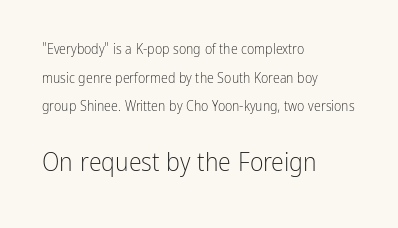
Each word holds together tightly as a unit, with standard inter-letter gaps. Look at the glyph heights: the lower group is clearly the bigger setting. Weight class: somewhere from thin through regular. A clean baseline with only descenders dipping below it.
